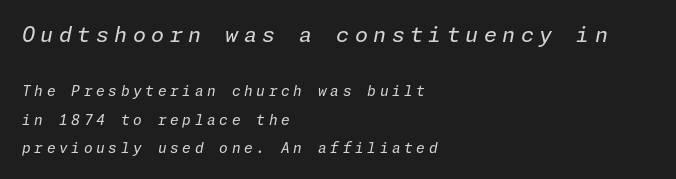
Q: Is the text bold? A: No.
Q: Is the text italic (slanted)? A: Yes, it leans right by about 11 degrees.
Q: Is the text underlined? A: No.
Q: How is the paragraph aligned? A: Left-aligned.
Q: Is the spacing between letters normal or unusually wide? A: Unusually wide.
Q: Is the spacing between lines tight, normal or loose? A: Loose.
Q: Which block of text is set in a larger size, the first (top) or the second (bottom)? A: The first (top) one.
